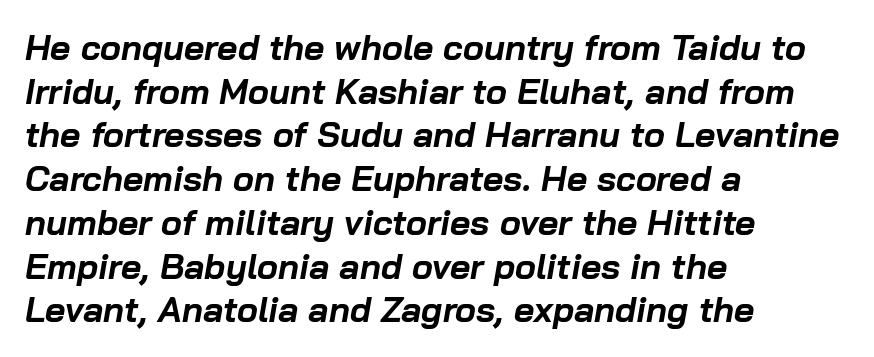
Q: Is the text bold? A: Yes.
Q: Is the text italic (slanted)? A: Yes, it leans right by about 10 degrees.
Q: Is the text underlined? A: No.
Q: How is the paragraph aligned? A: Left-aligned.
Q: Is the spacing between letters normal or unusually wide? A: Normal.
Q: Is the spacing between lines tight, normal or loose? A: Normal.
Q: Width (condensed, normal, or wide)? A: Normal.
Q: Stroke contrast? A: Low.
Q: x-height? A: Medium.
Q: Monospaced? A: No.
